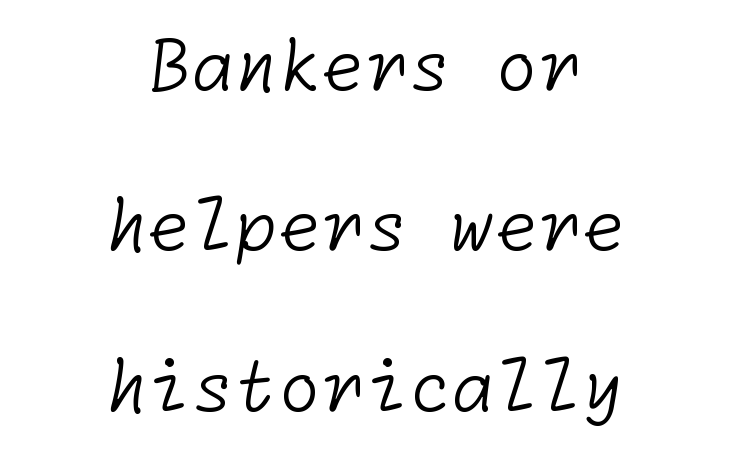
Heft: none added — not bold. Has an underline been added? It has not. Is the block centered? Yes — each line is placed symmetrically about the middle. Letter spacing: default. The glyphs in this specimen are sans serif. Regarding leading, the lines here are spaced well apart.
